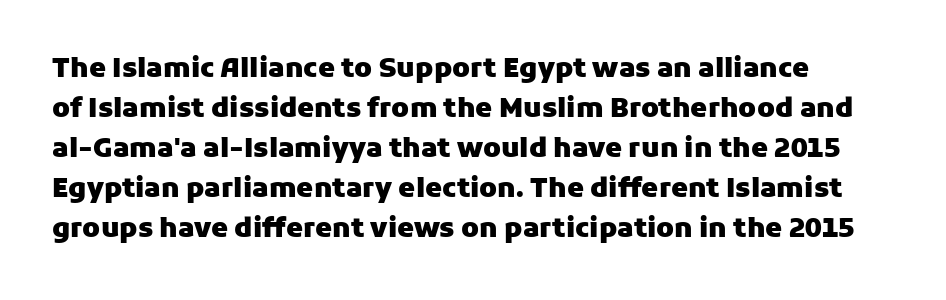
A student would call this left alignment; a typographer would say flush left, rag right. Lines of text with bare space underneath. Does the weight exceed regular? Yes, all the way to bold. Posture: vertical. The rows are spaced the way most documents space them. In terms of letterspacing, this is plain default setting.
